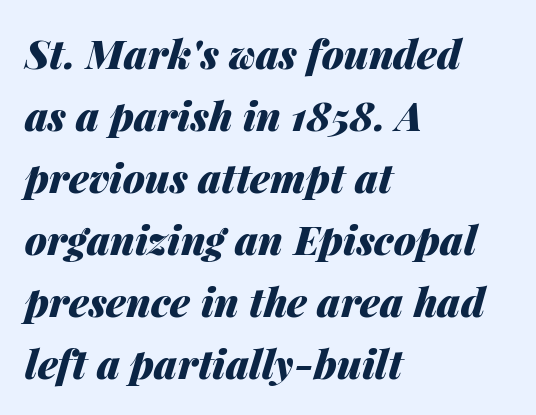
{"italic": "yes", "lean": "right", "slant_degrees": 14, "bold": "yes", "weight": "heavy", "width": "normal", "stroke_contrast": "medium", "x_height": "medium", "monospaced": "no", "underline": "no", "align": "left", "line_spacing": "normal", "line_spacing_ratio": 1.55, "letter_spacing": "normal", "letter_spacing_em": 0.0, "glyph_px": 40}
